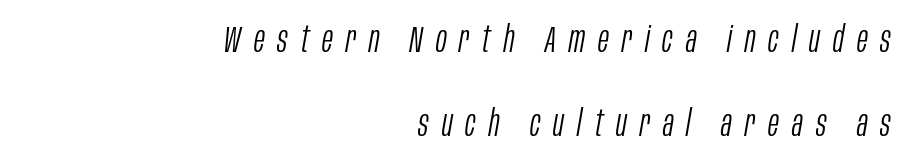
Rule under the text: the space is simply empty. Between one letter and the next there's a generous, obvious gap. Right-aligned paragraph, ragged on the left. Summary of weight: not heavy and not bold.
